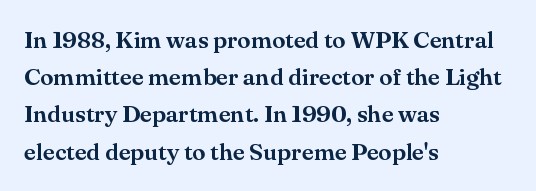
Q: Is the text italic (slanted)? A: No, it is upright.
Q: Is the text underlined? A: No.
Q: How is the paragraph aligned? A: Left-aligned.
Q: Is the spacing between letters normal or unusually wide? A: Normal.
Q: Is the spacing between lines tight, normal or loose? A: Normal.
